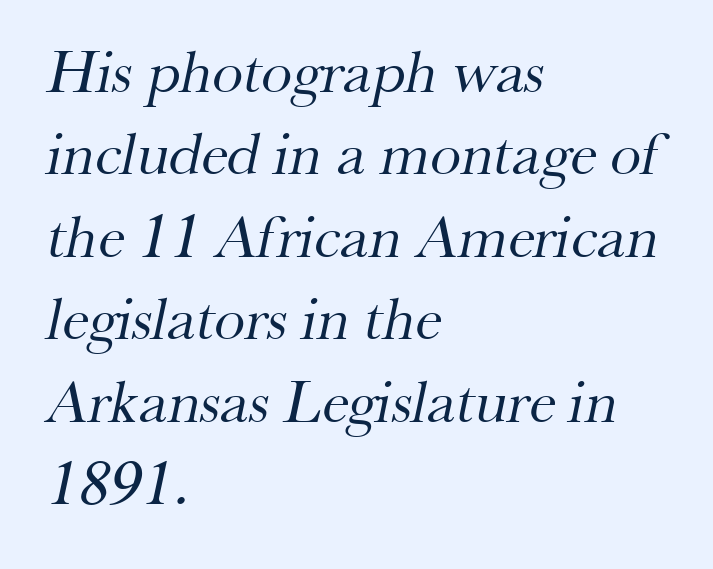
Leftover space on each line is placed entirely after the last word. The gap between lines stays unmarked. The line texture is even and compact thanks to regular tracking. What kind of face is this? One with serifs.
